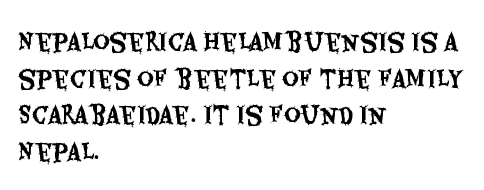
Rendered with straight, roman letterforms. Notice how the passage keeps a crisp vertical edge on the left only. A typesetter would call this leading conventional body-copy spacing. Is the letter spacing exaggerated? No — it looks like the ordinary default.
